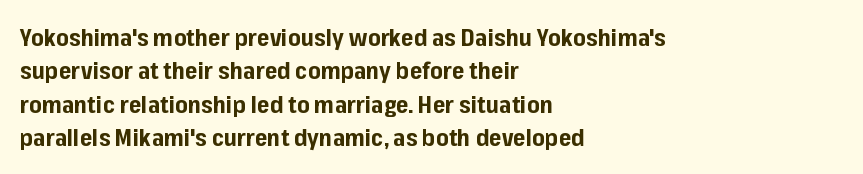
Q: Is the text bold? A: Yes.
Q: Is the text italic (slanted)? A: No, it is upright.
Q: Is the text underlined? A: No.
Q: How is the paragraph aligned? A: Left-aligned.
Q: Is the spacing between letters normal or unusually wide? A: Normal.
Q: Is the spacing between lines tight, normal or loose? A: Normal.
